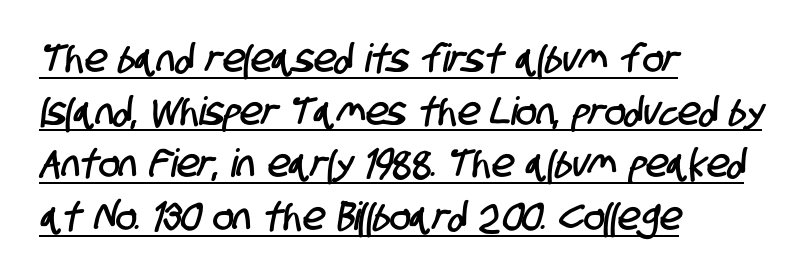
Students, observe the line beneath the letters — that is underlining. The rows are spaced the way most documents space them. The passage is arranged the way most books set body copy — flush left. You could not count columns in this text — the font is proportionally spaced.
